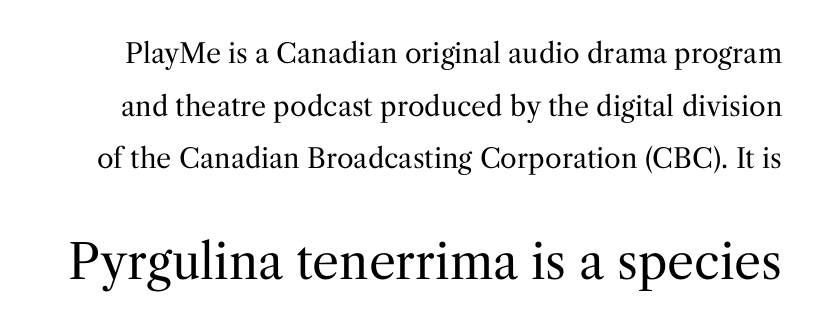
The image shows 48 px regular-weight serif type, upright; set loose line spacing (1.95x), normal letter spacing, not underlined; the second (bottom) block is 1.78x larger; medium stroke contrast and a medium x-height.
